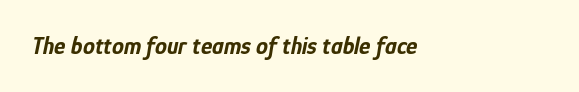
Q: Is the text bold? A: Yes.
Q: Is the text italic (slanted)? A: Yes, it leans right by about 12 degrees.
Q: Is the text underlined? A: No.
Q: How is the paragraph aligned? A: Left-aligned.
Q: Is the spacing between letters normal or unusually wide? A: Normal.
